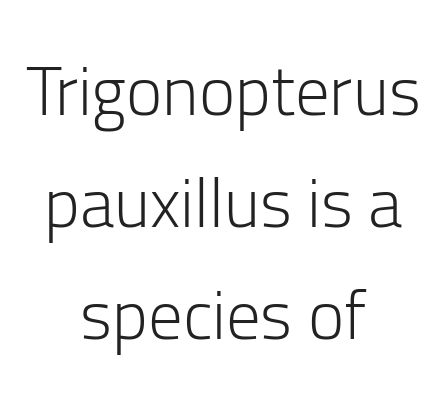
Do the letters lean? They stand straight. Compared with a flush-left layout, this one balances lines on the center instead. Leading: standard. This rendering leaves character spacing at its baseline value. Nope, no serifs anywhere on these letters.
